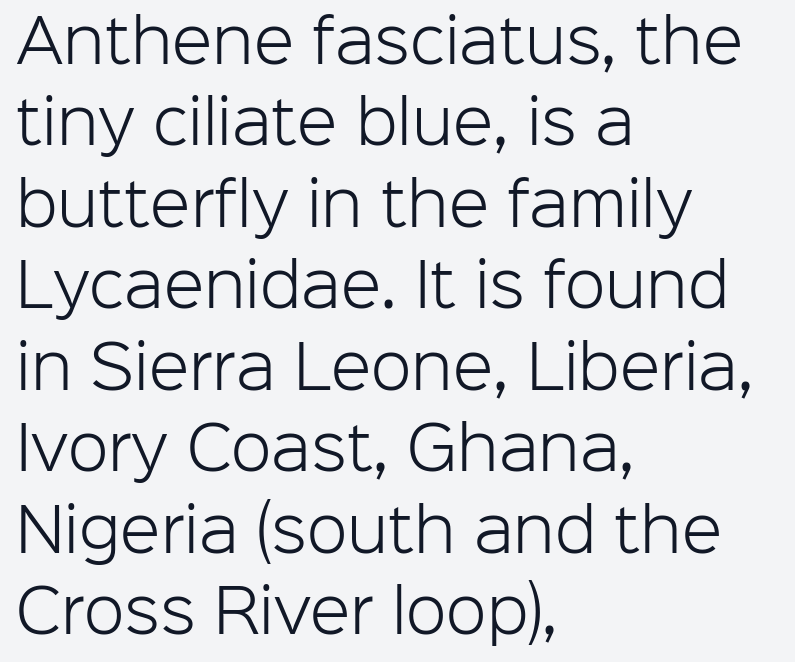
The image shows 59 px light sans-serif type, upright; set left-aligned, normal line spacing (1.38x), normal letter spacing, not underlined; low stroke contrast and a medium x-height.
